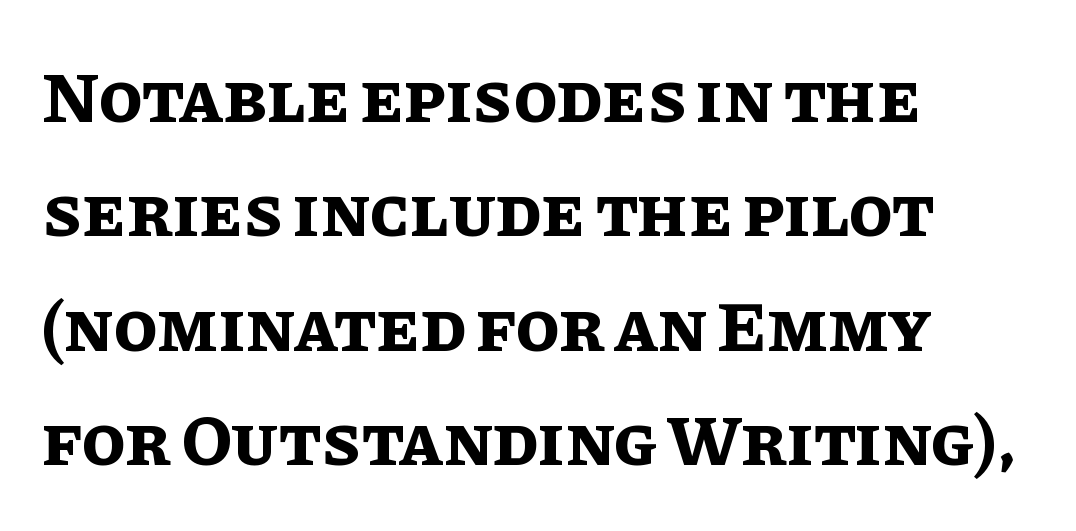
Q: Is the text bold? A: Yes.
Q: Is the text italic (slanted)? A: No, it is upright.
Q: Is the text underlined? A: No.
Q: How is the paragraph aligned? A: Left-aligned.
Q: Is the spacing between letters normal or unusually wide? A: Normal.
Q: Is the spacing between lines tight, normal or loose? A: Normal.
Q: Width (condensed, normal, or wide)? A: Normal.
Q: Stroke contrast? A: Low.
Q: x-height? A: Large.
Q: Monospaced? A: No.
